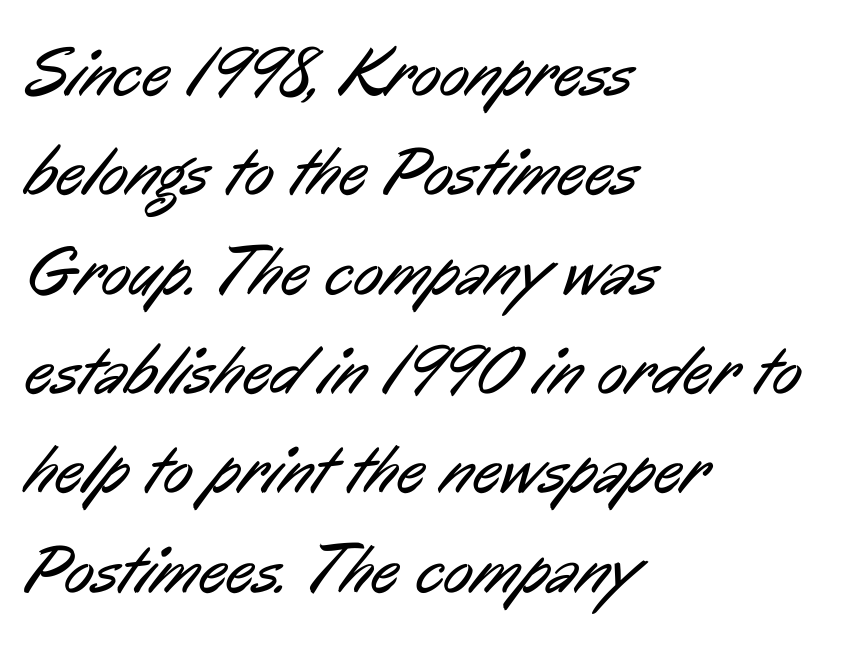
The image shows 69 px regular-weight, condensed sans-serif type; set left-aligned, normal line spacing (1.44x), normal letter spacing, not underlined; low stroke contrast and a medium x-height.
